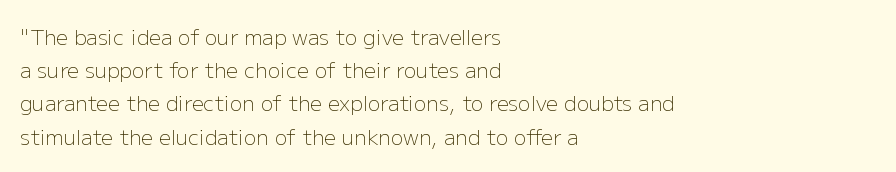
The face looks like a standard text weight, possibly lighter. Short and long lines alike share a common starting point at left. Vertically, the passage feels balanced, rows spaced as you'd expect. A bare baseline throughout the passage. Here the glyphs are tracked normally, forming tight word shapes.
